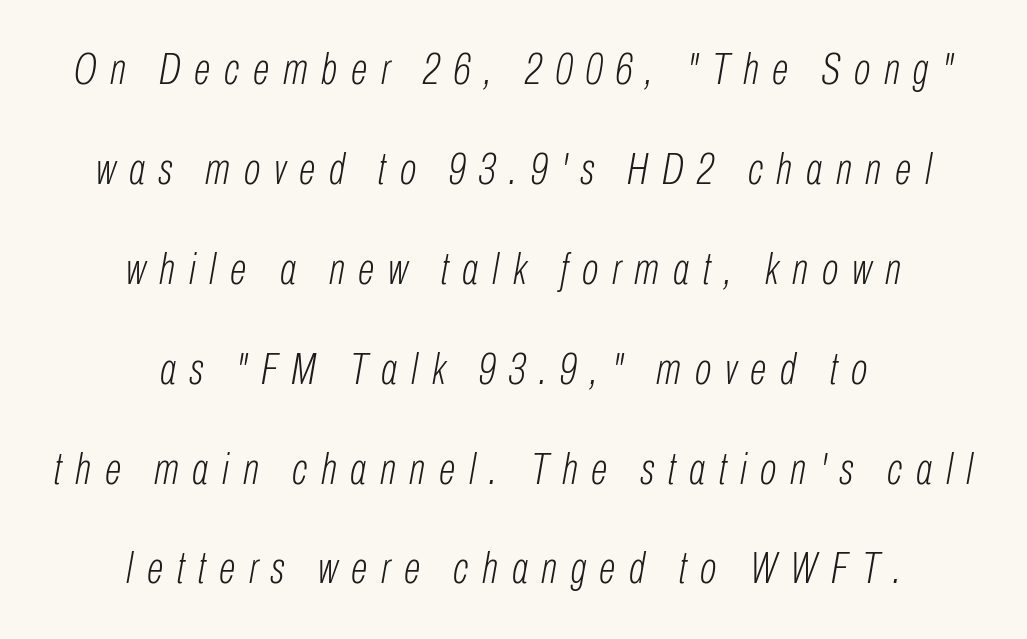
The gap between lines stays unmarked. How would I describe the line gaps? Wide and relaxed. The glyphs look as if they've been sheared to an angle. The horizontal fit of the characters is loose and conspicuously gappy.
